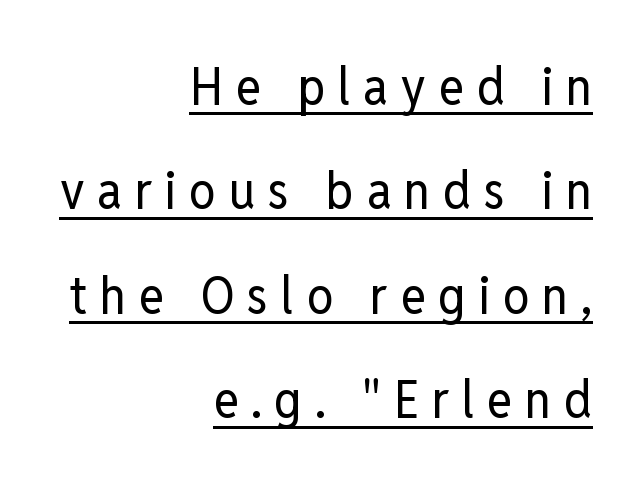
Q: Is the text bold? A: No.
Q: Is the text italic (slanted)? A: No, it is upright.
Q: Is the typeface a serif or a sans-serif typeface? A: Sans-serif.
Q: Is the text underlined? A: Yes.
Q: How is the paragraph aligned? A: Right-aligned.
Q: Is the spacing between letters normal or unusually wide? A: Unusually wide.
Q: Is the spacing between lines tight, normal or loose? A: Loose.
Q: Width (condensed, normal, or wide)? A: Condensed.
Q: Stroke contrast? A: Low.
Q: x-height? A: Medium.
Q: Monospaced? A: No.
